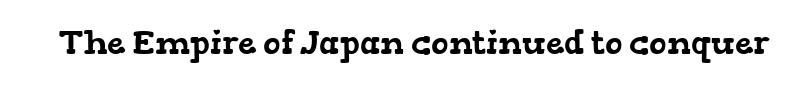
The image shows 33 px wide serif type; set normal letter spacing, not underlined; low stroke contrast and a medium x-height.
